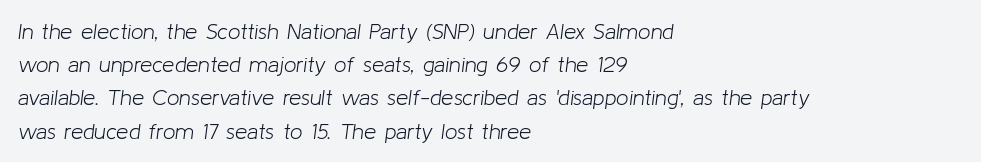
Q: Is the text bold? A: No.
Q: Is the text italic (slanted)? A: Yes, it leans right by about 8 degrees.
Q: Is the text underlined? A: No.
Q: How is the paragraph aligned? A: Left-aligned.
Q: Is the spacing between letters normal or unusually wide? A: Normal.
Q: Is the spacing between lines tight, normal or loose? A: Normal.
